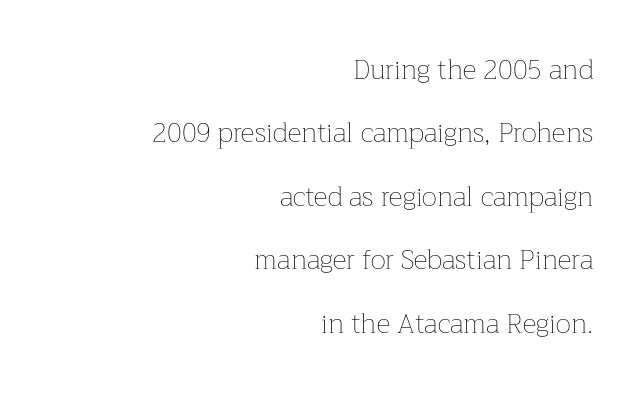
Q: Is the text bold? A: No.
Q: Is the text italic (slanted)? A: No, it is upright.
Q: Is the text underlined? A: No.
Q: How is the paragraph aligned? A: Right-aligned.
Q: Is the spacing between letters normal or unusually wide? A: Normal.
Q: Is the spacing between lines tight, normal or loose? A: Loose.
